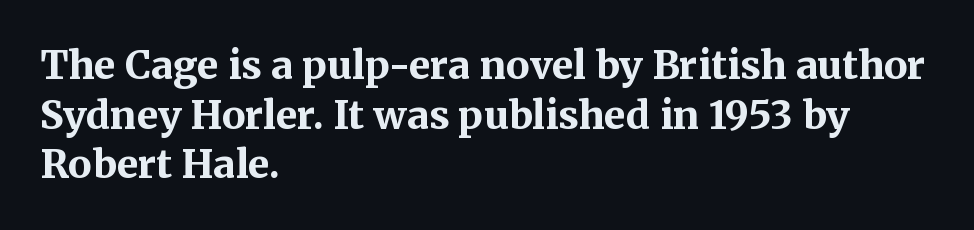
{"serif": "yes", "italic": "no", "bold": "yes", "weight": "bold", "width": "normal", "stroke_contrast": "medium", "x_height": "medium", "monospaced": "no", "underline": "no", "align": "left", "line_spacing": "normal", "line_spacing_ratio": 1.27, "letter_spacing": "normal", "letter_spacing_em": 0.0, "glyph_px": 39}
